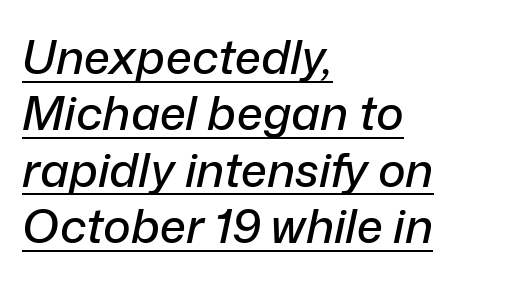
The tracking reads as untouched default to a designer's eye. Each line of the rendering has a horizontal stroke beneath the glyphs. Think of a printed novel: that variable character pitch is what you see here. Every character sits at an angle, as italics do. A classic flush-left, rag-right setting is used for this passage.
